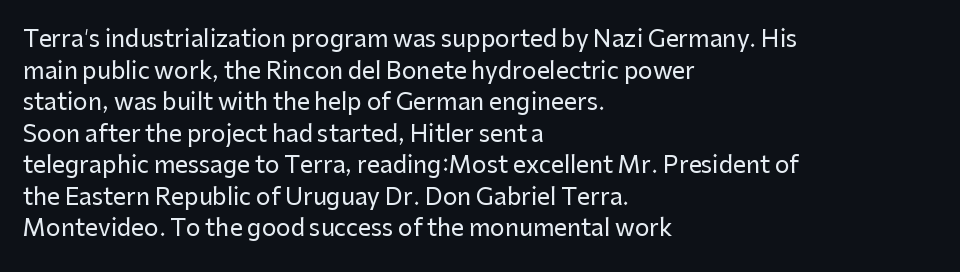
Q: Is the text italic (slanted)? A: No, it is upright.
Q: Is the text underlined? A: No.
Q: How is the paragraph aligned? A: Left-aligned.
Q: Is the spacing between letters normal or unusually wide? A: Normal.
Q: Is the spacing between lines tight, normal or loose? A: Normal.
